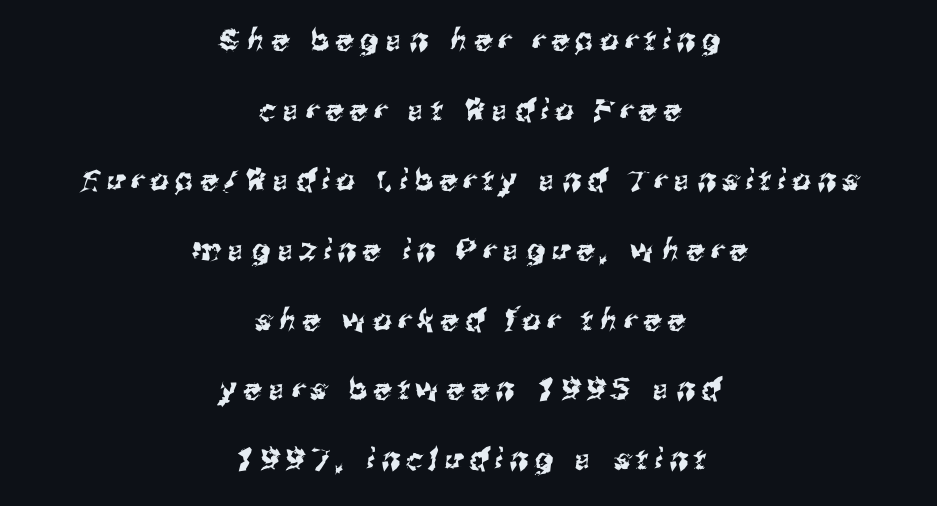
Font category for this specimen: sans-serif. The letterforms stand isolated, each surrounded by extra space. In terms of leading, this rendering errs on the spacious side. Plain, unruled lines of type.
